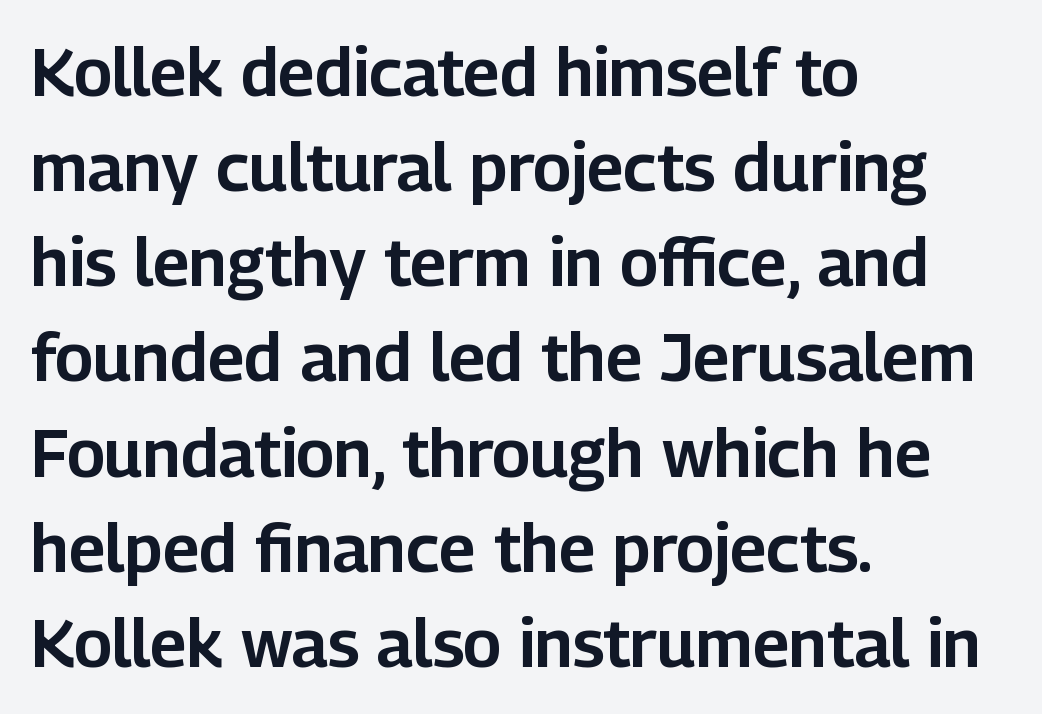
{"serif": "no", "italic": "no", "width": "normal", "stroke_contrast": "low", "x_height": "medium", "monospaced": "no", "underline": "no", "align": "left", "line_spacing": "normal", "line_spacing_ratio": 1.42, "letter_spacing": "normal", "letter_spacing_em": 0.0, "glyph_px": 67}
